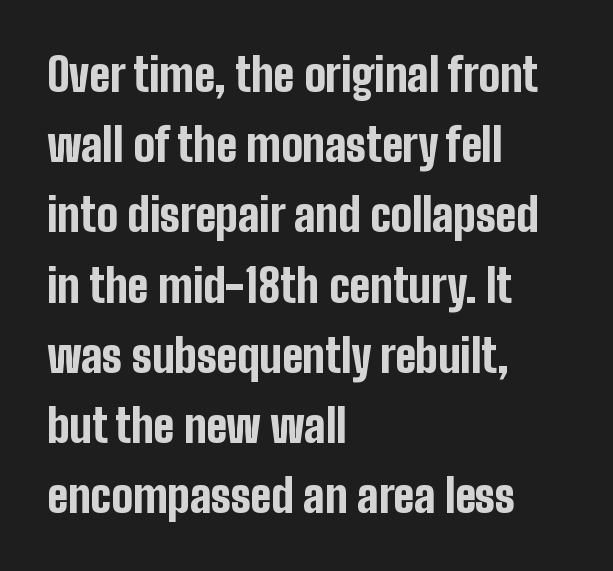
The image shows 45 px bold, condensed sans-serif type, upright; set left-aligned, normal line spacing (1.56x), normal letter spacing, not underlined; low stroke contrast and a medium x-height.
